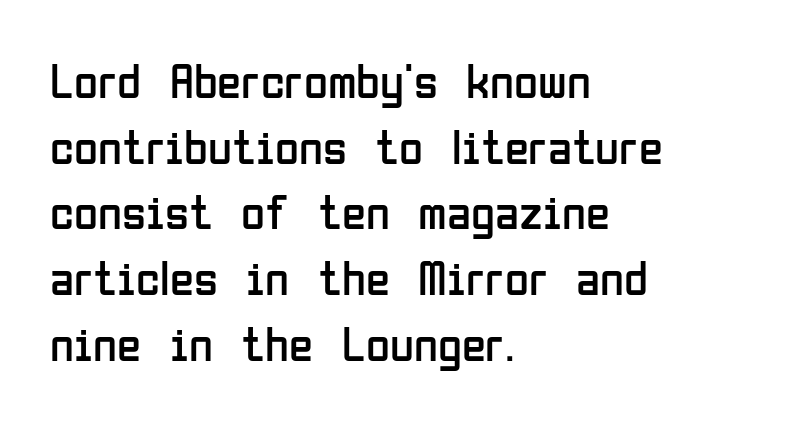
The block of text has a typical density, with ordinary space between rows. The letters sit at their default tracking, neither squeezed nor spread. This sample has the flowing, uneven cadence of proportional lettering. Posture: straight, roman, zero tilt. Rule under the text: the space is simply empty. The passage shown is not bold in any degree.
